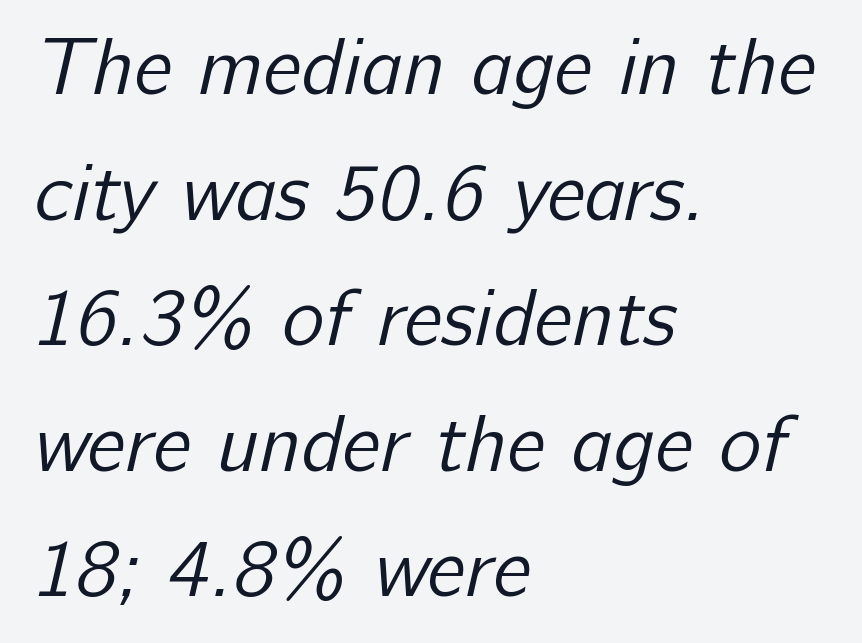
This reads as an unemphasized weight, regular at the heaviest. The letters advance in unequal steps, a hallmark of proportional type. A normal amount of white space separates one row of letters from the next. Nope, no serifs anywhere on these letters.
